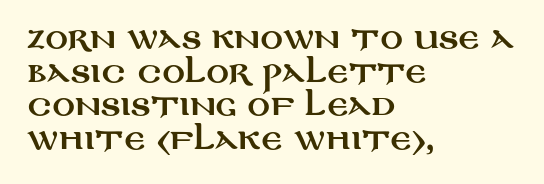
Q: Is the text italic (slanted)? A: No, it is upright.
Q: Is the typeface a serif or a sans-serif typeface? A: Sans-serif.
Q: Is the text underlined? A: No.
Q: How is the paragraph aligned? A: Left-aligned.
Q: Is the spacing between letters normal or unusually wide? A: Normal.
Q: Width (condensed, normal, or wide)? A: Wide.
Q: Stroke contrast? A: Medium.
Q: x-height? A: Large.
Q: Monospaced? A: No.
